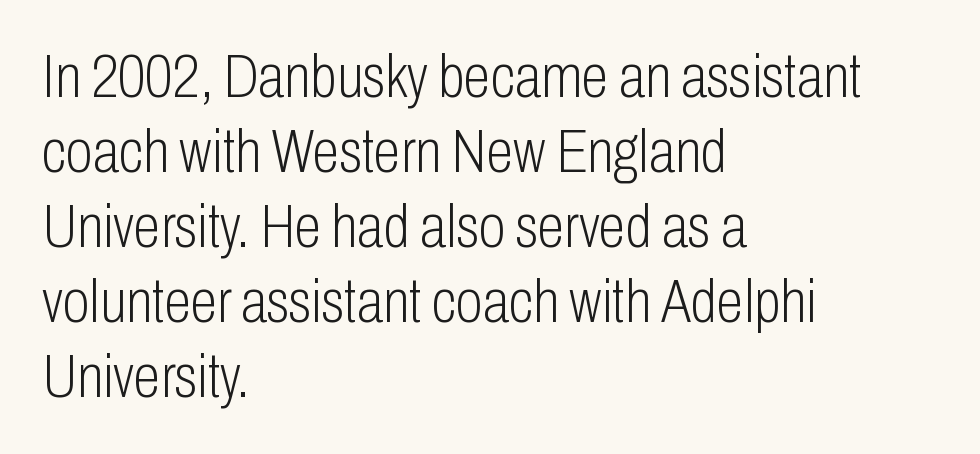
The weight would be labelled regular, book, light, or lighter still. Does the copy run flush right? No — it runs flush left. Does extra space separate the letters? No, they use regular spacing. Only glyphs here, with clear space below each row. Note the varied advance widths — an 'i' is clearly narrower than an 'm'.
